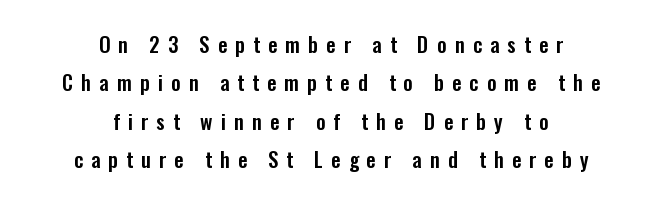
The image shows 21 px text type, upright; set centered, line spacing 1.83x, unusually wide letter spacing (+0.38 em), not underlined.
